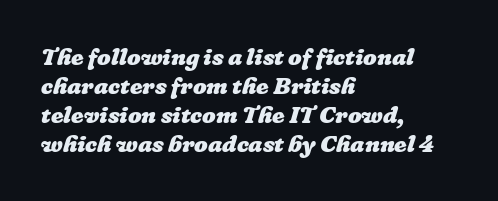
Q: Is the text bold? A: Yes.
Q: Is the text underlined? A: No.
Q: How is the paragraph aligned? A: Left-aligned.
Q: Is the spacing between letters normal or unusually wide? A: Normal.
